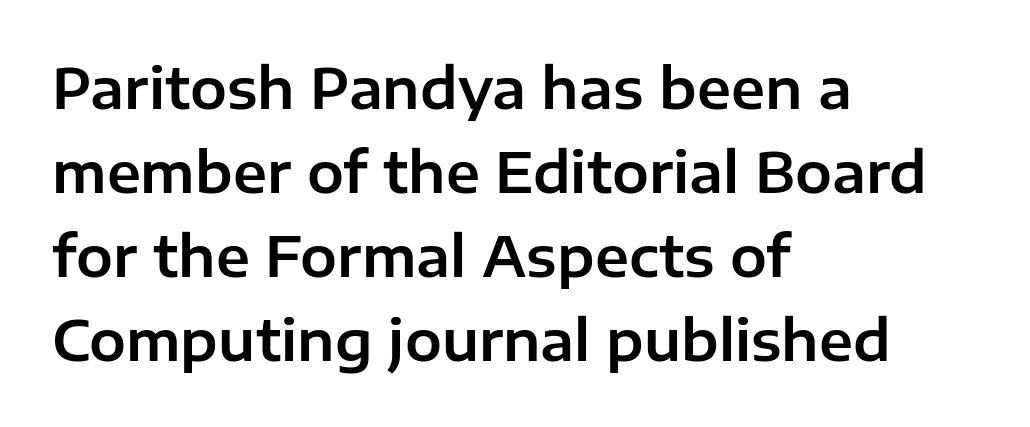
The image shows 55 px sans-serif type, upright; set left-aligned, normal line spacing (1.53x), normal letter spacing, not underlined; low stroke contrast and a medium x-height.
